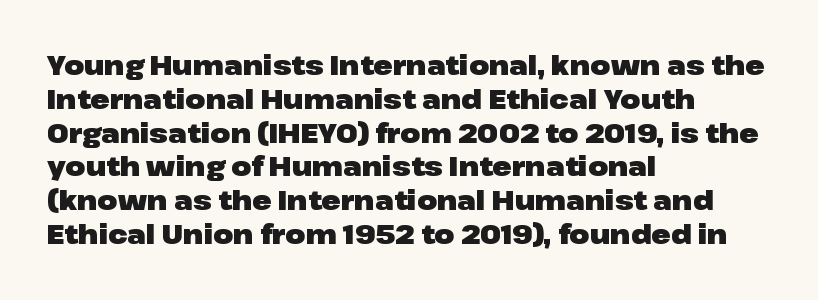
Q: Is the text bold? A: Yes.
Q: Is the text italic (slanted)? A: No, it is upright.
Q: Is the text underlined? A: No.
Q: How is the paragraph aligned? A: Left-aligned.
Q: Is the spacing between letters normal or unusually wide? A: Normal.
Q: Is the spacing between lines tight, normal or loose? A: Normal.
